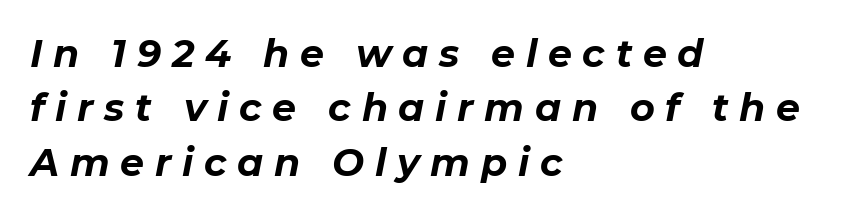
The image shows 38 px bold type, italic (leaning right); set left-aligned, normal line spacing (1.43x), unusually wide letter spacing (+0.28 em), not underlined; low stroke contrast and a medium x-height.
